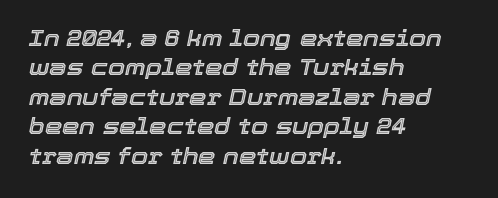
{"italic": "yes", "lean": "right", "slant_degrees": 12, "underline": "no", "align": "left", "line_spacing": "normal", "line_spacing_ratio": 1.34, "letter_spacing": "normal", "letter_spacing_em": 0.0, "glyph_px": 22}
